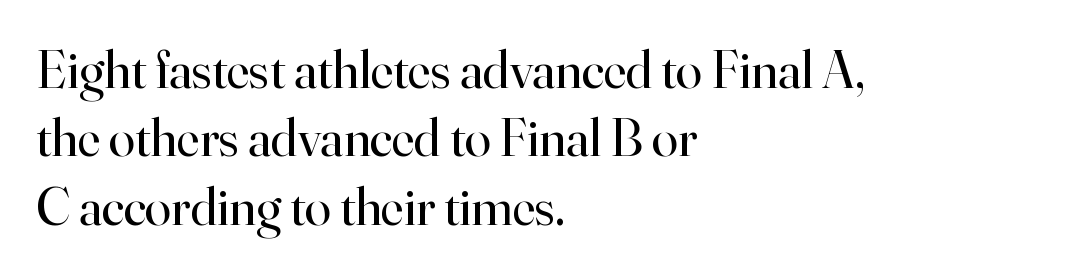
Q: Is the text bold? A: No.
Q: Is the text italic (slanted)? A: No, it is upright.
Q: Is the typeface a serif or a sans-serif typeface? A: Serif.
Q: Is the text underlined? A: No.
Q: How is the paragraph aligned? A: Left-aligned.
Q: Is the spacing between letters normal or unusually wide? A: Normal.
Q: Is the spacing between lines tight, normal or loose? A: Normal.
Q: Width (condensed, normal, or wide)? A: Normal.
Q: Stroke contrast? A: High.
Q: x-height? A: Small.
Q: Monospaced? A: No.
